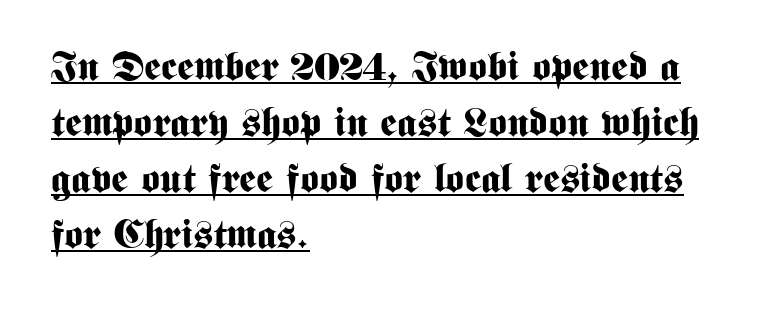
The image shows 40 px bold, condensed sans-serif type, upright; set left-aligned, normal line spacing (1.4x), normal letter spacing, underlined; medium stroke contrast and a medium x-height.
